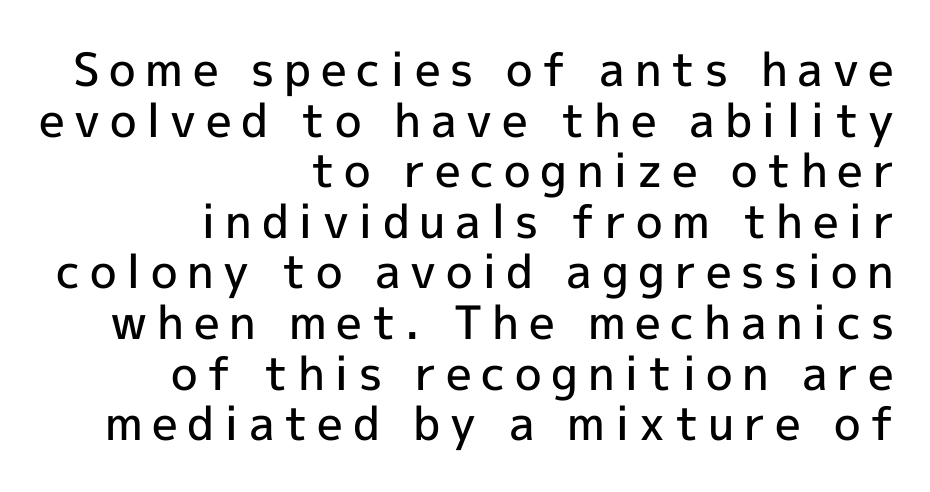
Q: Is the text bold? A: Semi-bold.
Q: Is the text italic (slanted)? A: No, it is upright.
Q: Is the typeface a serif or a sans-serif typeface? A: Sans-serif.
Q: Is the text underlined? A: No.
Q: How is the paragraph aligned? A: Right-aligned.
Q: Is the spacing between letters normal or unusually wide? A: Unusually wide.
Q: Is the spacing between lines tight, normal or loose? A: Tight.
Q: Width (condensed, normal, or wide)? A: Normal.
Q: x-height? A: Medium.
Q: Monospaced? A: No.
